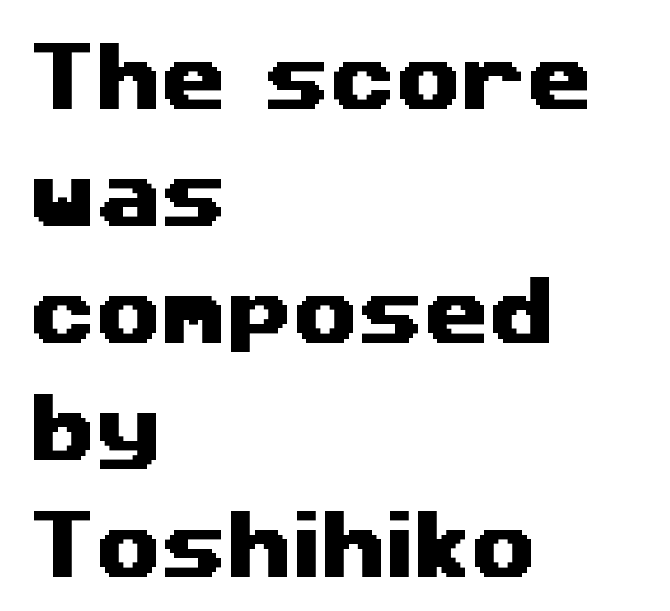
The image shows 75 px wide sans-serif type; set left-aligned, normal line spacing (1.56x), normal letter spacing, not underlined; medium stroke contrast and a medium x-height.
